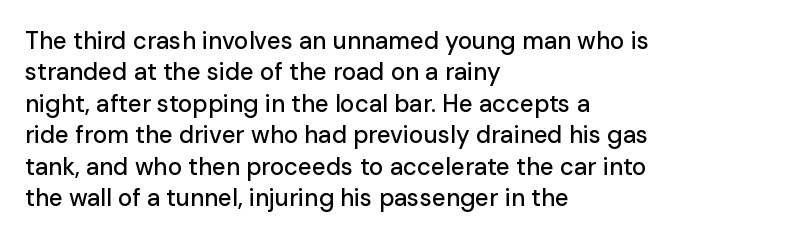
{"italic": "no", "underline": "no", "align": "left", "line_spacing": "normal", "line_spacing_ratio": 1.31, "letter_spacing": "normal", "letter_spacing_em": 0.0, "glyph_px": 24}
